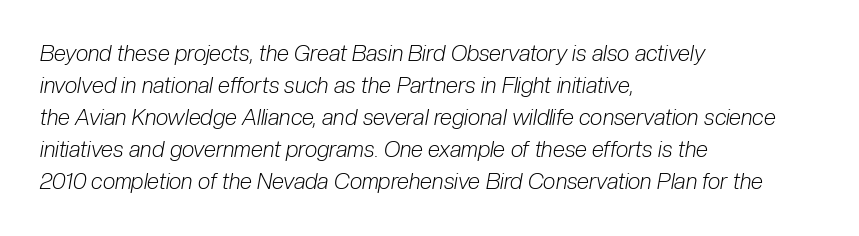
Q: Is the text bold? A: No.
Q: Is the text italic (slanted)? A: Yes, it leans right by about 10 degrees.
Q: Is the text underlined? A: No.
Q: How is the paragraph aligned? A: Left-aligned.
Q: Is the spacing between letters normal or unusually wide? A: Normal.
Q: Is the spacing between lines tight, normal or loose? A: Normal.
